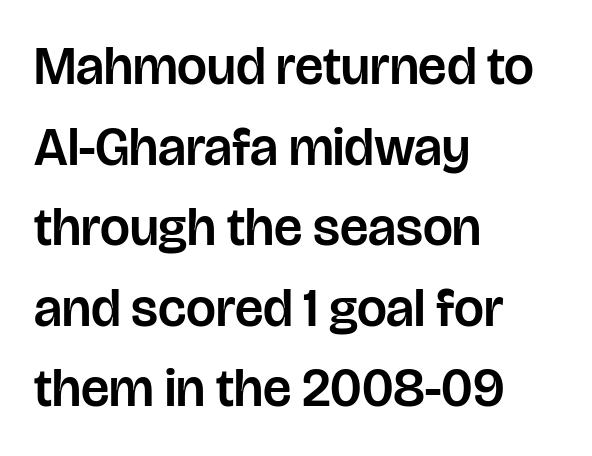
The image shows 53 px sans-serif type, upright; set left-aligned, normal line spacing (1.52x), normal letter spacing, not underlined; low stroke contrast and a large x-height.
